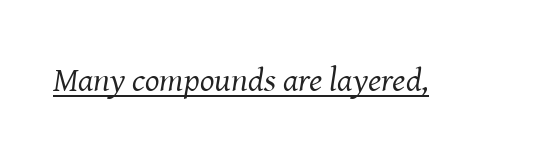
The image shows 34 px regular-weight serif type, italic (leaning right); set normal letter spacing, underlined; medium stroke contrast and a medium x-height.
